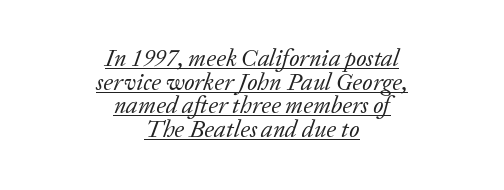
Q: Is the text bold? A: No.
Q: Is the text italic (slanted)? A: Yes, it leans right by about 20 degrees.
Q: Is the text underlined? A: Yes.
Q: How is the paragraph aligned? A: Centered.
Q: Is the spacing between letters normal or unusually wide? A: Normal.
Q: Is the spacing between lines tight, normal or loose? A: Tight.
